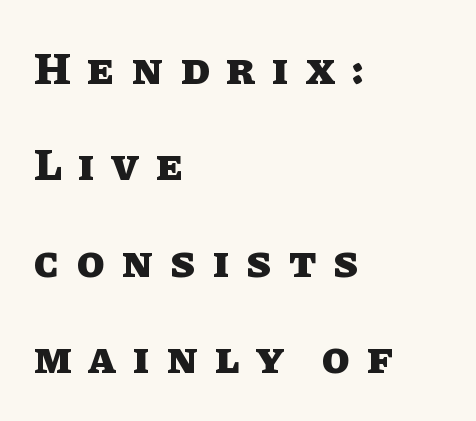
What's the leading like? Stretched, with rows far apart. Substantial extra tracking has been applied to these lines. The characters look thick and weighty, a clear bold. The strip under each line holds only bare page. It's the straight-up-and-down kind of type. A typesetter would call this proportional, since set widths differ per character.
